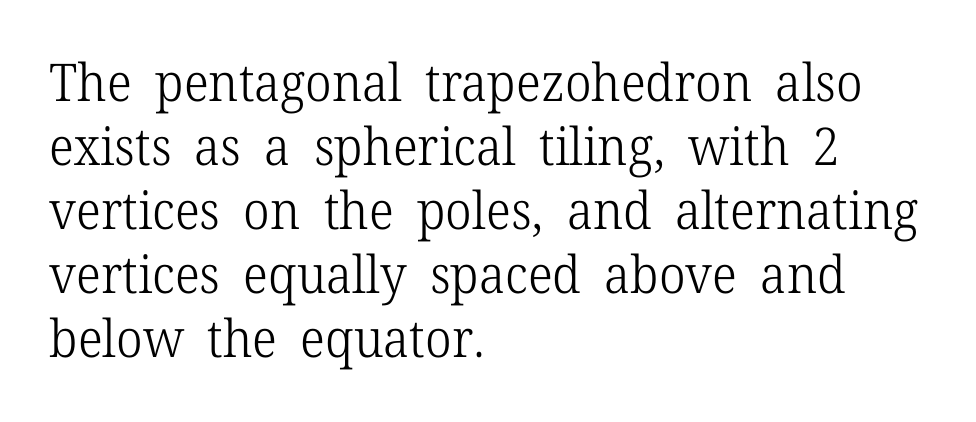
The image shows 52 px light serif type, upright; set left-aligned, line spacing 1.23x, normal letter spacing, not underlined; low stroke contrast and a medium x-height.
